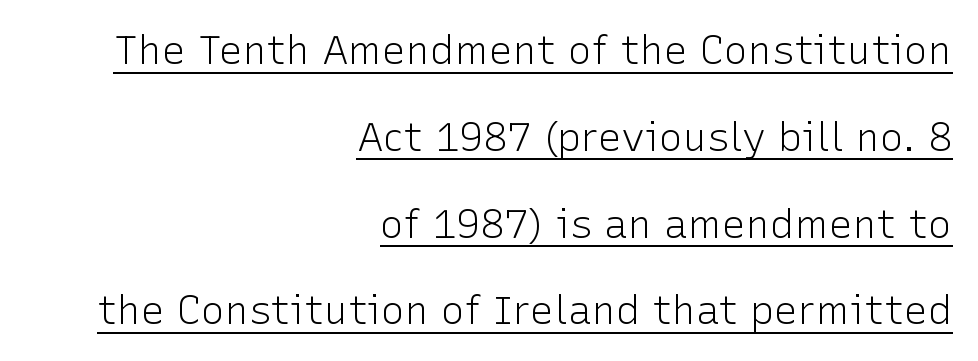
{"serif": "no", "italic": "no", "bold": "no", "weight": "light", "width": "normal", "stroke_contrast": "low", "x_height": "medium", "monospaced": "no", "underline": "yes", "align": "right", "line_spacing": "loose", "line_spacing_ratio": 2.17, "letter_spacing": "normal", "letter_spacing_em": 0.0, "glyph_px": 40}
